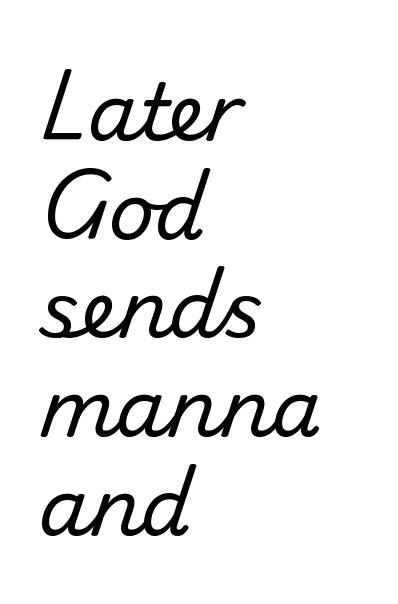
Q: Is the text italic (slanted)? A: Yes.
Q: Is the typeface a serif or a sans-serif typeface? A: Sans-serif.
Q: Is the text underlined? A: No.
Q: How is the paragraph aligned? A: Left-aligned.
Q: Is the spacing between letters normal or unusually wide? A: Normal.
Q: Is the spacing between lines tight, normal or loose? A: Normal.
Q: Width (condensed, normal, or wide)? A: Normal.
Q: Stroke contrast? A: Medium.
Q: x-height? A: Small.
Q: Monospaced? A: No.
